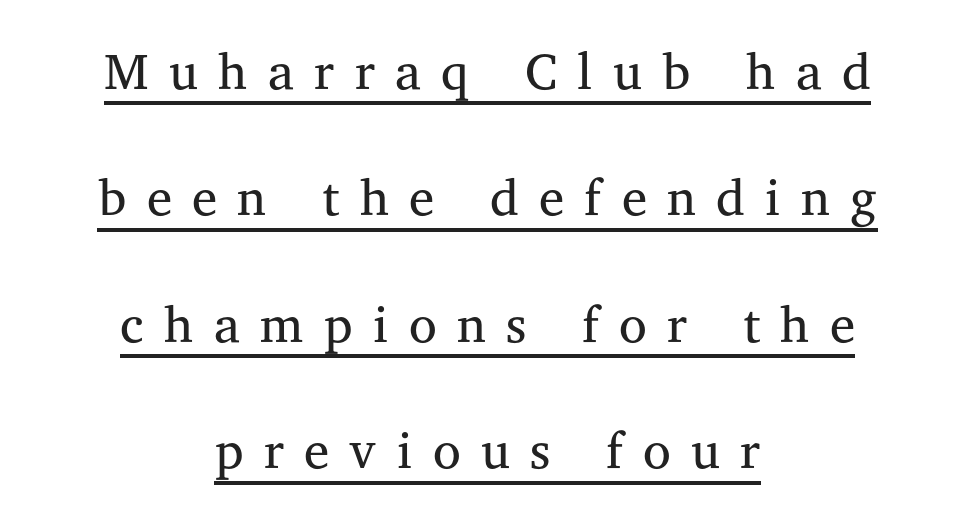
The image shows 51 px regular-weight serif type, upright; set centered, loose line spacing (2.48x), unusually wide letter spacing (+0.4 em), underlined; medium stroke contrast and a medium x-height.
